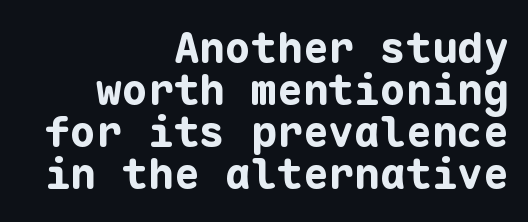
Type style note: lacks serifs. Look at the stroke-to-counter ratio: heavy, a bold. These lines stack with their right ends in a neat column. Each row of text sits above clean, open space. Monospaced: the letters line up in strict vertical columns.
